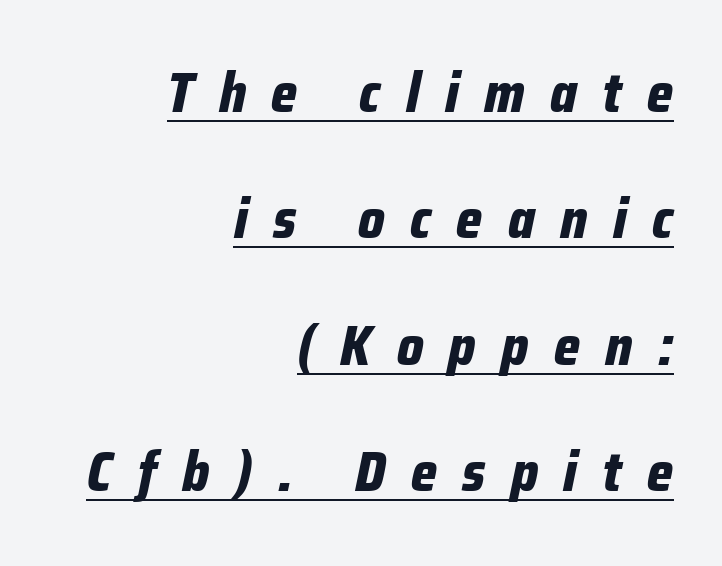
{"italic": "yes", "lean": "right", "slant_degrees": 12, "bold": "yes", "weight": "bold", "width": "condensed", "stroke_contrast": "low", "x_height": "medium", "monospaced": "no", "underline": "yes", "align": "right", "line_spacing": "loose", "line_spacing_ratio": 2.3, "letter_spacing": "wide", "letter_spacing_em": 0.46, "glyph_px": 55}
